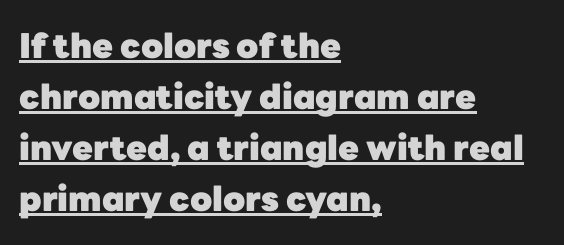
Q: Is the text bold? A: Yes.
Q: Is the text italic (slanted)? A: No, it is upright.
Q: Is the typeface a serif or a sans-serif typeface? A: Sans-serif.
Q: Is the text underlined? A: Yes.
Q: How is the paragraph aligned? A: Left-aligned.
Q: Is the spacing between letters normal or unusually wide? A: Normal.
Q: Is the spacing between lines tight, normal or loose? A: Normal.
Q: Width (condensed, normal, or wide)? A: Normal.
Q: Stroke contrast? A: Low.
Q: x-height? A: Medium.
Q: Monospaced? A: No.
